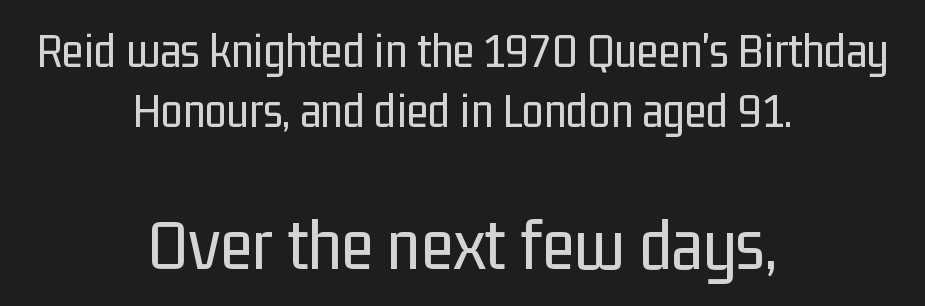
The image shows 75 px regular-weight, condensed sans-serif type, upright; set centered, line spacing 1.2x, normal letter spacing, not underlined; the second (bottom) block is 1.5x larger; low stroke contrast and a medium x-height.
